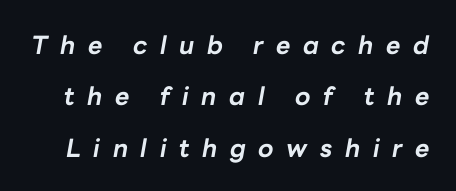
{"italic": "yes", "lean": "right", "slant_degrees": 10, "bold": "yes", "underline": "no", "line_spacing": "loose", "line_spacing_ratio": 2.06, "letter_spacing": "wide", "letter_spacing_em": 0.5, "glyph_px": 25}
